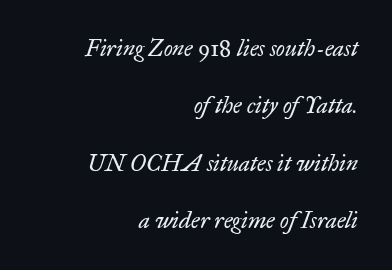
Q: Is the text bold? A: No.
Q: Is the text italic (slanted)? A: Yes, it leans right by about 17 degrees.
Q: Is the text underlined? A: No.
Q: How is the paragraph aligned? A: Right-aligned.
Q: Is the spacing between letters normal or unusually wide? A: Normal.
Q: Is the spacing between lines tight, normal or loose? A: Loose.
